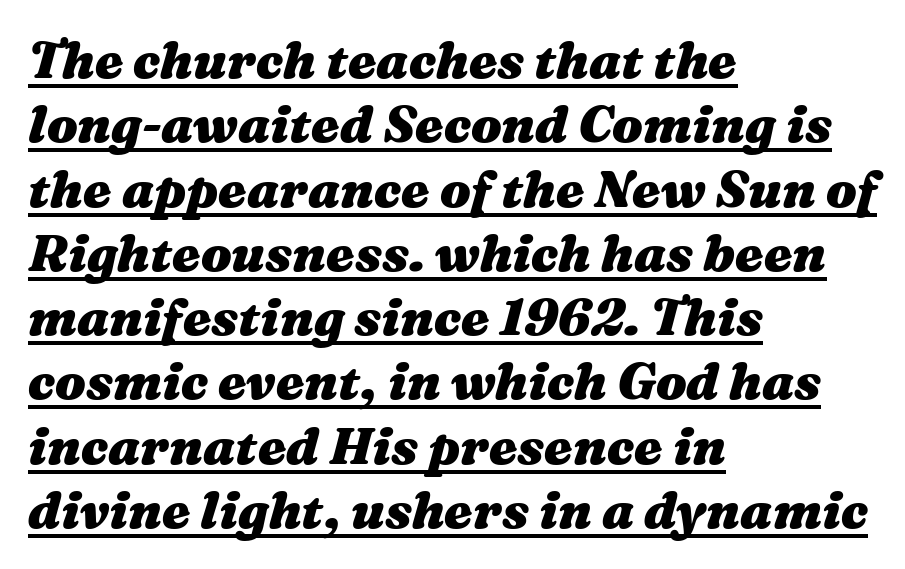
This sample keeps an unexceptional amount of space between lines. Here the glyphs are tracked normally, forming tight word shapes. The typography opts for an oblique posture over an upright one. Reading down the block, your eye returns to a fixed left position each line.
